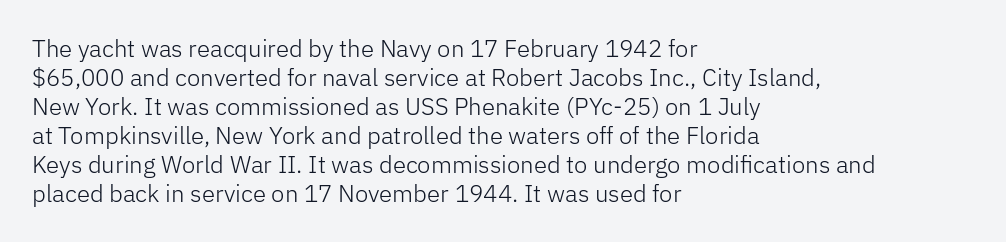
The strokes carry an ordinary text weight at most. Default kerning and tracking; the words read as compact shapes. The gap between lines stays unmarked. Does the lettering tilt? It doesn't — this is upright.
